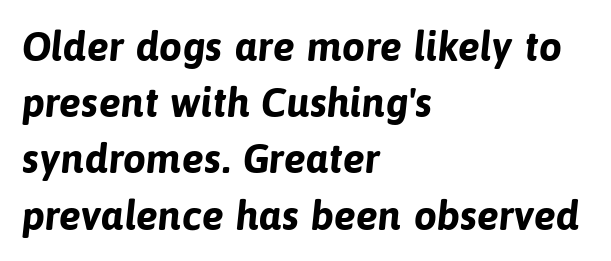
{"serif": "no", "bold": "yes", "weight": "bold", "width": "normal", "stroke_contrast": "low", "x_height": "medium", "monospaced": "no", "underline": "no", "align": "left", "line_spacing": "normal", "line_spacing_ratio": 1.37, "letter_spacing": "normal", "letter_spacing_em": 0.0, "glyph_px": 41}
